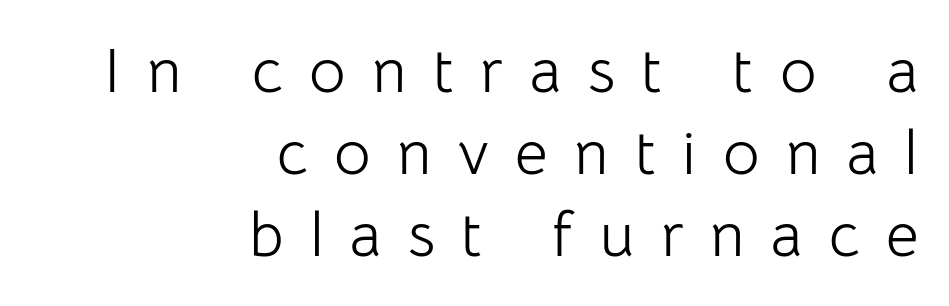
Proportional: the letters do not fall into vertical columns. Summary of weight: not heavy and not bold. Is the block centered? No — it sits flush against the right margin. Letters rest on an invisible, unmarked baseline. Font category for this specimen: sans-serif. The letters stand upright; this is a roman face.
